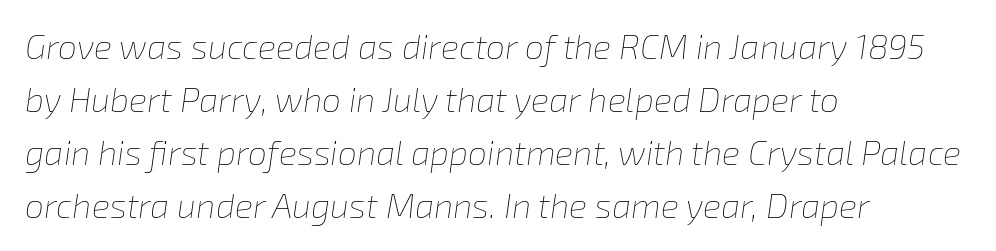
Q: Is the text bold? A: No.
Q: Is the text italic (slanted)? A: Yes, it leans right by about 8 degrees.
Q: Is the text underlined? A: No.
Q: How is the paragraph aligned? A: Left-aligned.
Q: Is the spacing between letters normal or unusually wide? A: Normal.
Q: Is the spacing between lines tight, normal or loose? A: Normal.
Q: Width (condensed, normal, or wide)? A: Normal.
Q: Stroke contrast? A: Low.
Q: x-height? A: Medium.
Q: Monospaced? A: No.
